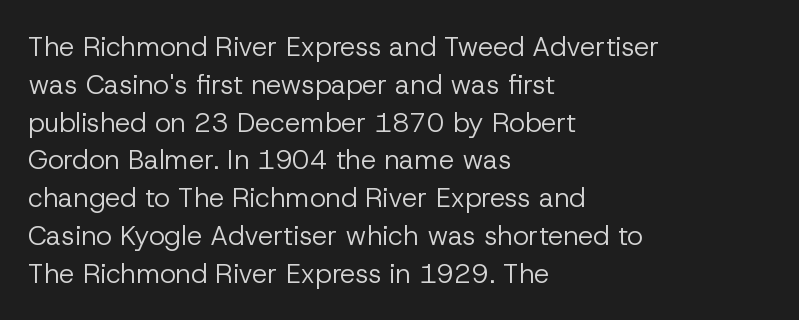
Short note: letters normally spaced. These lines are set flush left with a ragged right edge. The passage shown is not bold in any degree. Rows of type keep a routine distance in the vertical direction. This is the regular roman posture of the typeface.
